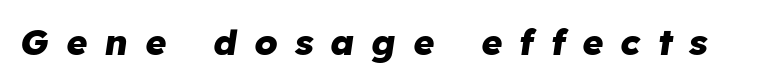
The image shows 36 px heavy type, italic (leaning right); set unusually wide letter spacing (+0.48 em), not underlined; low stroke contrast and a medium x-height.
